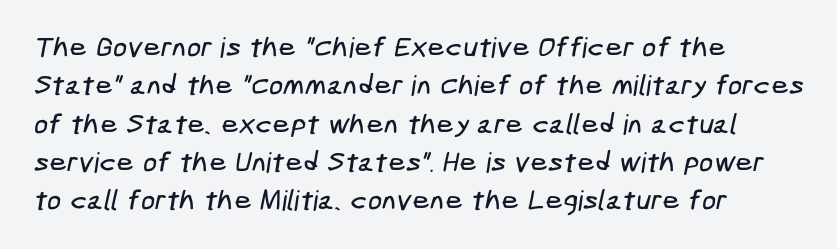
The image shows 28 px condensed sans-serif type; set left-aligned, normal line spacing (1.37x), normal letter spacing, not underlined; low stroke contrast and a medium x-height.
